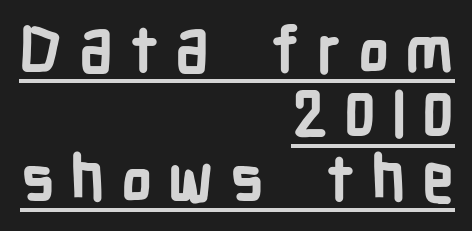
You could not count columns in this text — the font is proportionally spaced. I'd call this a sans setting — the letters go barefoot. In terms of letterspacing, this is a distinctly airy, spread setting. Beneath each row of characters lies a ruled line. Notice how the stems are strictly vertical — no italics here.
